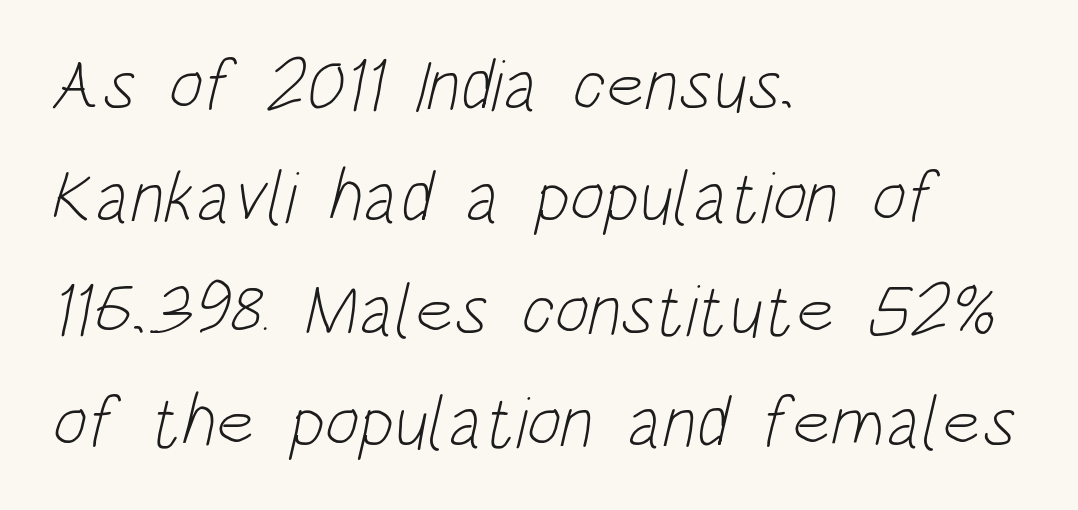
Q: Is the text bold? A: No.
Q: Is the typeface a serif or a sans-serif typeface? A: Sans-serif.
Q: Is the text underlined? A: No.
Q: How is the paragraph aligned? A: Left-aligned.
Q: Is the spacing between letters normal or unusually wide? A: Normal.
Q: Is the spacing between lines tight, normal or loose? A: Normal.
Q: Width (condensed, normal, or wide)? A: Condensed.
Q: Stroke contrast? A: Low.
Q: x-height? A: Large.
Q: Monospaced? A: No.
